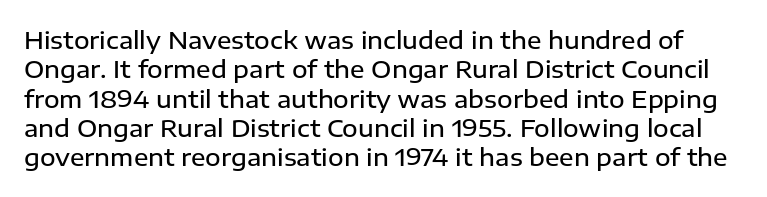
{"italic": "no", "bold": "semi", "underline": "no", "line_spacing_ratio": 1.22, "letter_spacing": "normal", "letter_spacing_em": 0.0, "glyph_px": 24}
